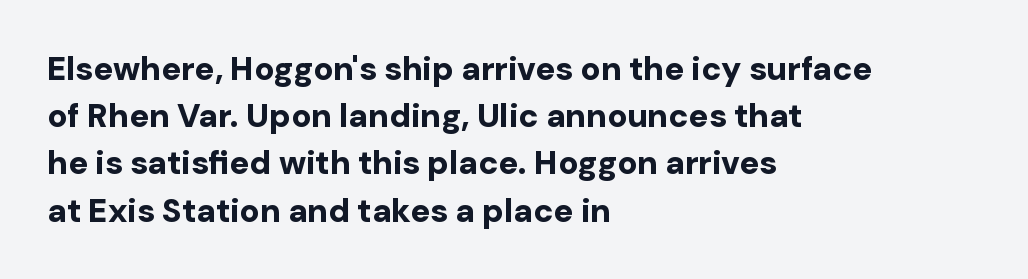
{"serif": "no", "italic": "no", "bold": "yes", "weight": "bold", "width": "normal", "stroke_contrast": "low", "x_height": "medium", "monospaced": "no", "underline": "no", "align": "left", "line_spacing": "normal", "line_spacing_ratio": 1.43, "letter_spacing": "normal", "letter_spacing_em": 0.0, "glyph_px": 33}
